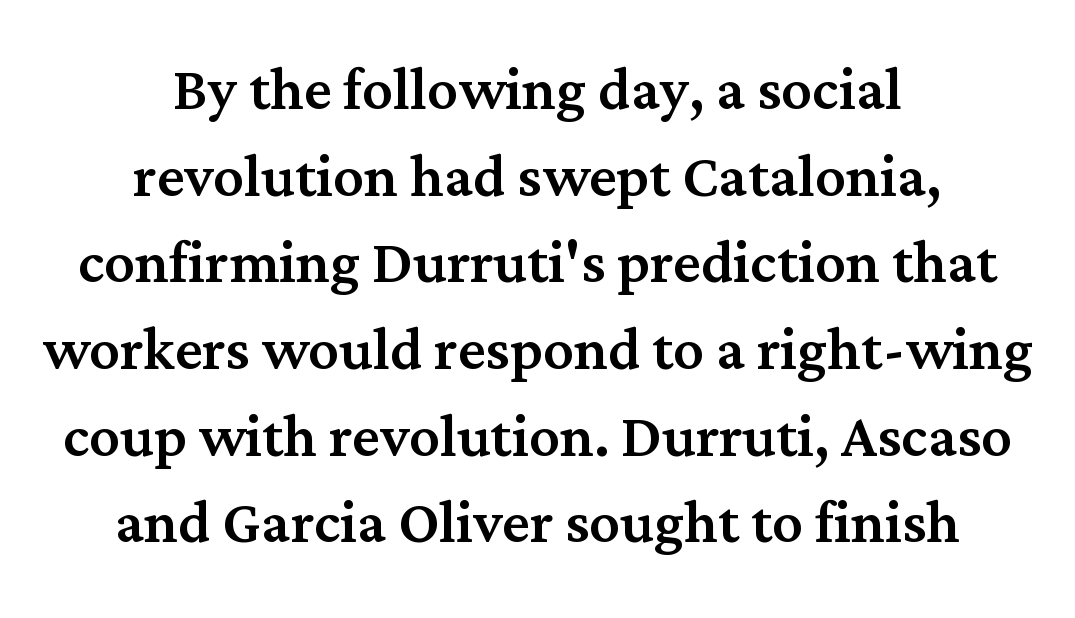
{"serif": "yes", "italic": "no", "width": "normal", "stroke_contrast": "medium", "x_height": "medium", "monospaced": "no", "underline": "no", "align": "center", "line_spacing": "tight", "line_spacing_ratio": 1.14, "letter_spacing": "normal", "letter_spacing_em": 0.0, "glyph_px": 76}
